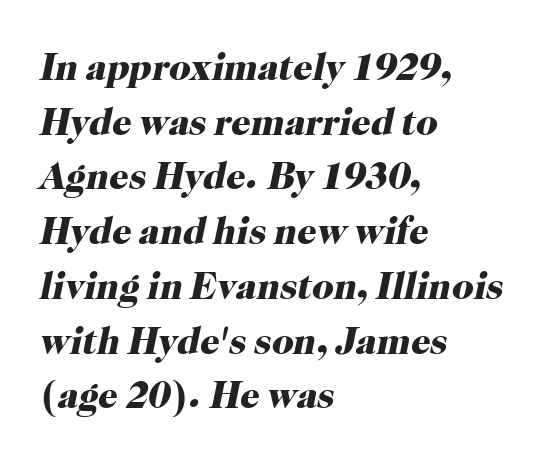
Q: Is the text bold? A: Yes.
Q: Is the text italic (slanted)? A: Yes, it leans right by about 12 degrees.
Q: Is the typeface a serif or a sans-serif typeface? A: Serif.
Q: Is the text underlined? A: No.
Q: How is the paragraph aligned? A: Left-aligned.
Q: Is the spacing between letters normal or unusually wide? A: Normal.
Q: Is the spacing between lines tight, normal or loose? A: Normal.
Q: Width (condensed, normal, or wide)? A: Normal.
Q: Stroke contrast? A: High.
Q: x-height? A: Medium.
Q: Monospaced? A: No.
